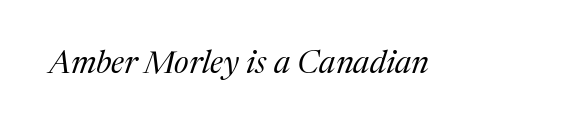
{"serif": "yes", "italic": "yes", "lean": "right", "slant_degrees": 17, "bold": "no", "weight": "regular", "width": "normal", "stroke_contrast": "medium", "x_height": "medium", "monospaced": "no", "underline": "no", "letter_spacing": "normal", "letter_spacing_em": 0.0, "glyph_px": 32}
